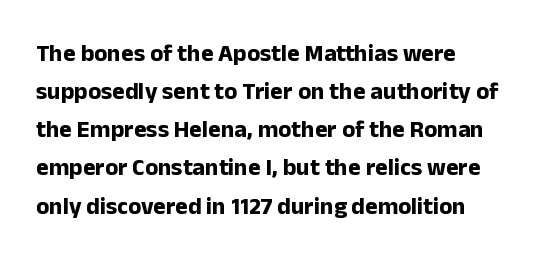
The image shows 24 px bold type, upright; set left-aligned, normal line spacing (1.59x), normal letter spacing, not underlined.
